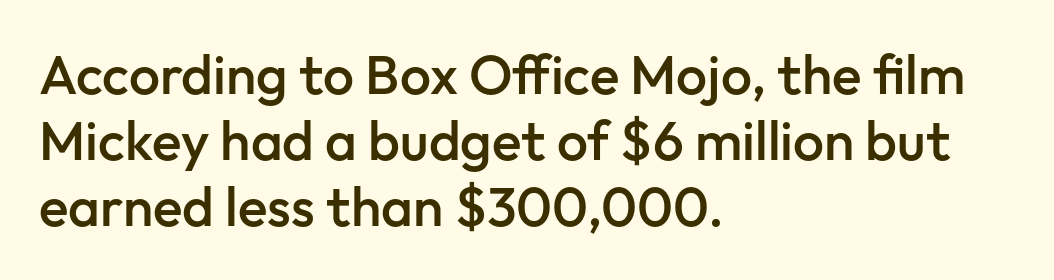
The image shows 55 px semibold sans-serif type, upright; set left-aligned, line spacing 1.2x, normal letter spacing, not underlined; low stroke contrast and a medium x-height.
